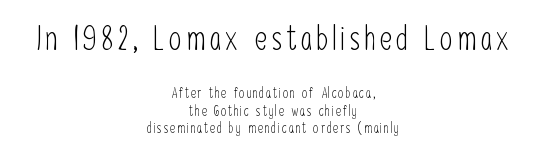
The image shows 33 px light, condensed sans-serif type, upright; set centered, line spacing 1.24x, not underlined; the first (top) block is 2.36x larger; low stroke contrast and a medium x-height.
